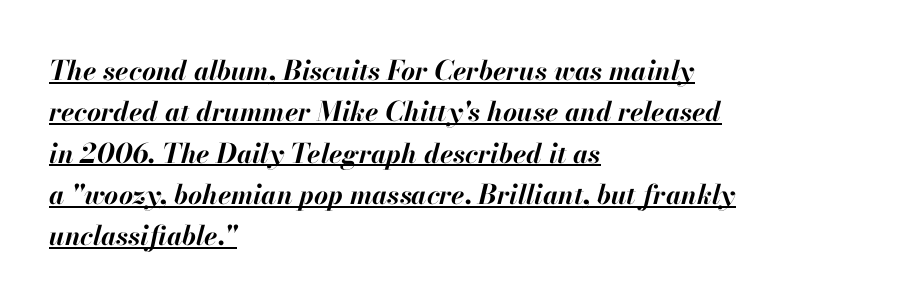
{"italic": "yes", "lean": "right", "slant_degrees": 13, "bold": "yes", "underline": "yes", "align": "left", "line_spacing": "normal", "line_spacing_ratio": 1.53, "letter_spacing": "normal", "letter_spacing_em": 0.0, "glyph_px": 27}
